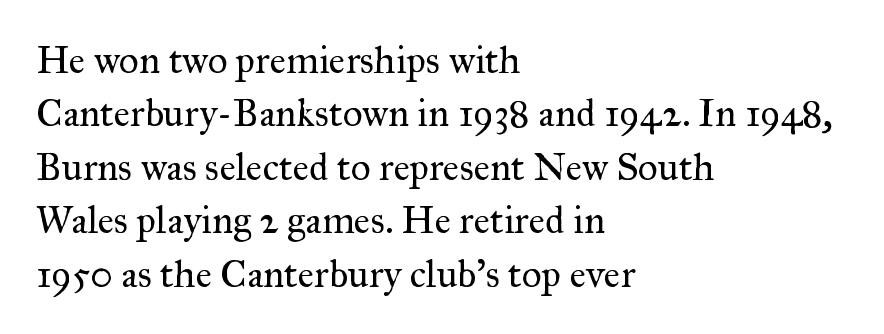
Q: Is the text bold? A: No.
Q: Is the text italic (slanted)? A: No, it is upright.
Q: Is the typeface a serif or a sans-serif typeface? A: Serif.
Q: Is the text underlined? A: No.
Q: How is the paragraph aligned? A: Left-aligned.
Q: Is the spacing between letters normal or unusually wide? A: Normal.
Q: Is the spacing between lines tight, normal or loose? A: Normal.
Q: Width (condensed, normal, or wide)? A: Normal.
Q: Stroke contrast? A: Medium.
Q: x-height? A: Small.
Q: Monospaced? A: No.
